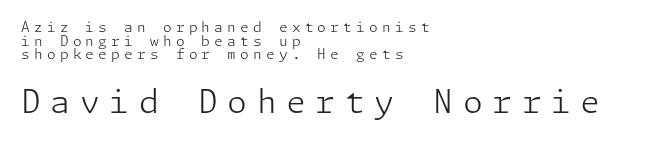
Q: Is the text bold? A: No.
Q: Is the text italic (slanted)? A: No, it is upright.
Q: Is the typeface a serif or a sans-serif typeface? A: Sans-serif.
Q: Is the text underlined? A: No.
Q: How is the paragraph aligned? A: Left-aligned.
Q: Is the spacing between letters normal or unusually wide? A: Unusually wide.
Q: Is the spacing between lines tight, normal or loose? A: Tight.
Q: Which block of text is set in a larger size, the first (top) or the second (bottom)? A: The second (bottom) one.
Q: Width (condensed, normal, or wide)? A: Normal.
Q: Stroke contrast? A: Low.
Q: x-height? A: Medium.
